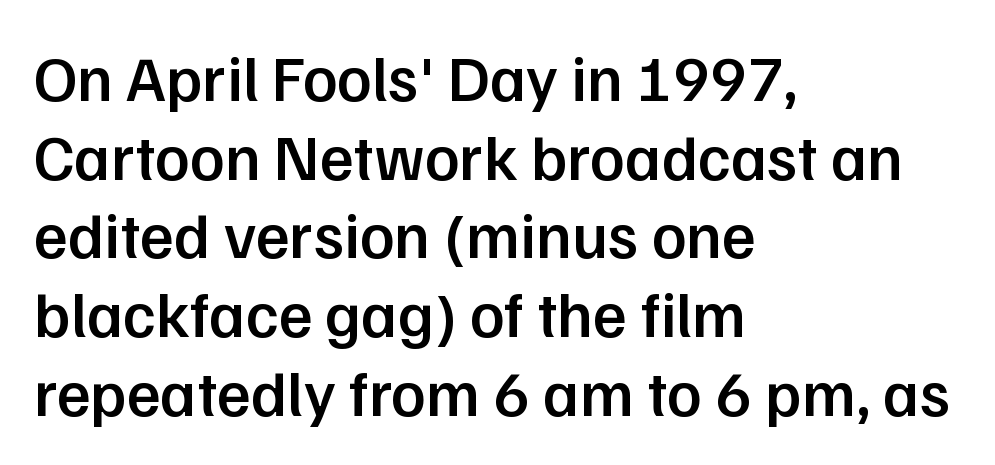
The image shows 65 px semibold sans-serif type, upright; set left-aligned, line spacing 1.21x, normal letter spacing, not underlined; low stroke contrast and a medium x-height.
